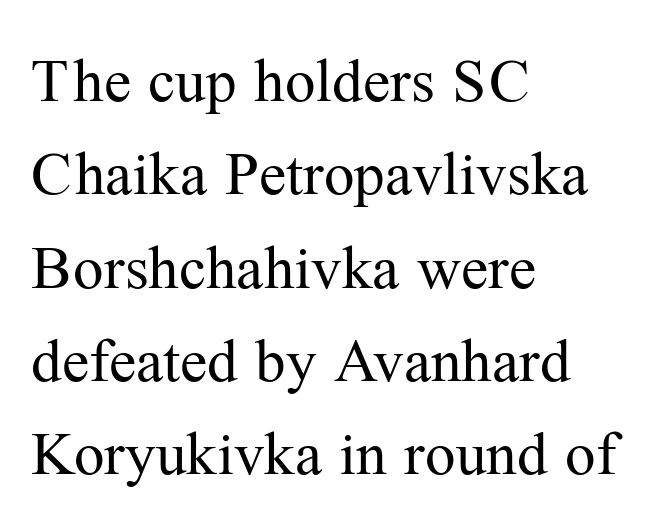
{"serif": "yes", "italic": "no", "bold": "no", "weight": "regular", "width": "normal", "stroke_contrast": "medium", "x_height": "medium", "monospaced": "no", "underline": "no", "align": "left", "line_spacing": "normal", "line_spacing_ratio": 1.53, "letter_spacing": "normal", "letter_spacing_em": 0.0, "glyph_px": 61}
